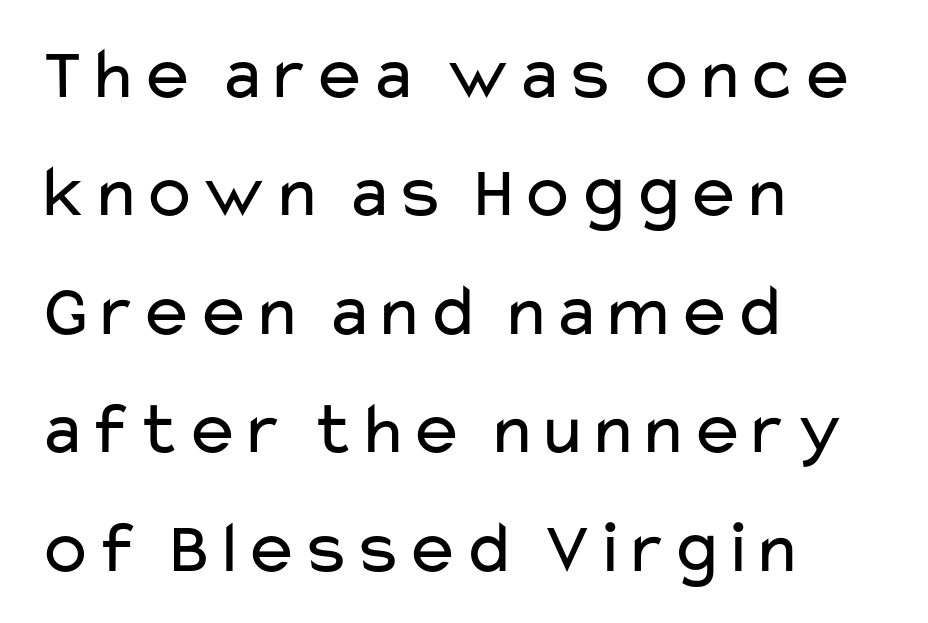
The image shows 75 px regular-weight, wide sans-serif type, upright; set left-aligned, normal line spacing (1.58x), normal letter spacing, not underlined; low stroke contrast and a medium x-height.
